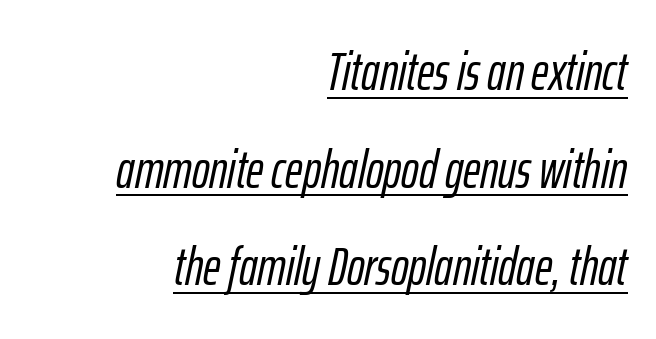
Q: Is the text italic (slanted)? A: Yes, it leans right by about 12 degrees.
Q: Is the text underlined? A: Yes.
Q: How is the paragraph aligned? A: Right-aligned.
Q: Is the spacing between letters normal or unusually wide? A: Normal.
Q: Width (condensed, normal, or wide)? A: Condensed.
Q: Stroke contrast? A: Low.
Q: x-height? A: Medium.
Q: Monospaced? A: No.
